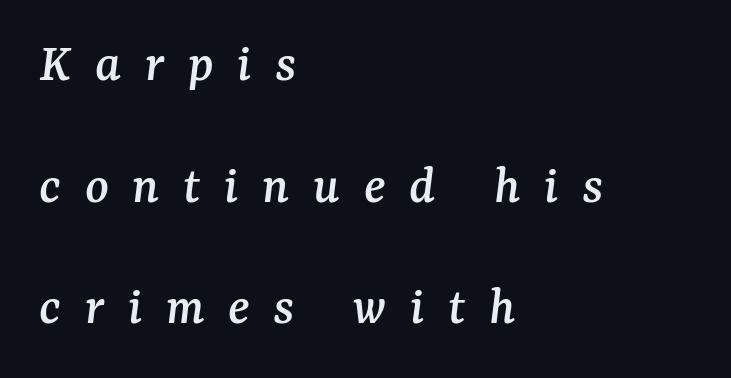
The image shows 55 px serif type, italic (leaning right); set left-aligned, loose line spacing (2.21x), unusually wide letter spacing (+0.43 em), not underlined; medium stroke contrast and a medium x-height.
